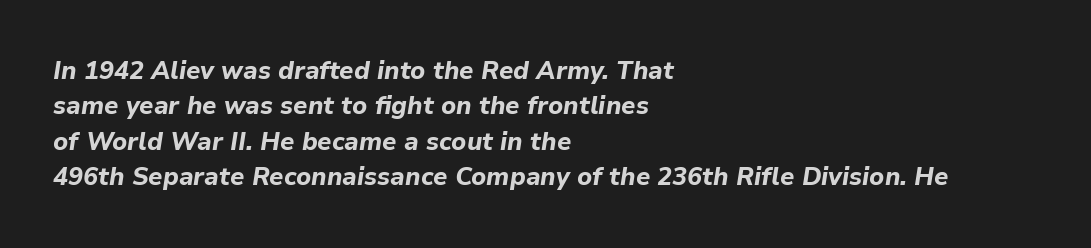
Descenders hang freely into open space. Reading down the block, your eye returns to a fixed left position each line. How heavy is the stroke? Heavy — this is a bold. Slanted lettering throughout. One glance says typical: line gaps are just what's usual. The type is set solid horizontally, with unmodified tracking.
